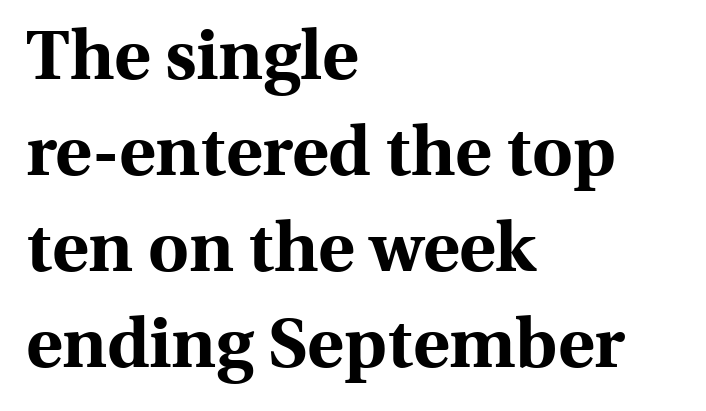
Q: Is the text bold? A: Yes.
Q: Is the text italic (slanted)? A: No, it is upright.
Q: Is the typeface a serif or a sans-serif typeface? A: Serif.
Q: Is the text underlined? A: No.
Q: How is the paragraph aligned? A: Left-aligned.
Q: Is the spacing between letters normal or unusually wide? A: Normal.
Q: Is the spacing between lines tight, normal or loose? A: Normal.
Q: Width (condensed, normal, or wide)? A: Normal.
Q: x-height? A: Medium.
Q: Monospaced? A: No.
